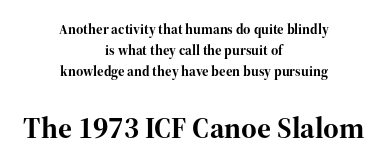
Short and long lines alike share a common midpoint. The rendering uses a moderate line-height, typical for paragraphs. Posture: straight, roman, zero tilt. Between one letter and the next there's only the usual sliver of space. To sum up the face: it has serifs.
